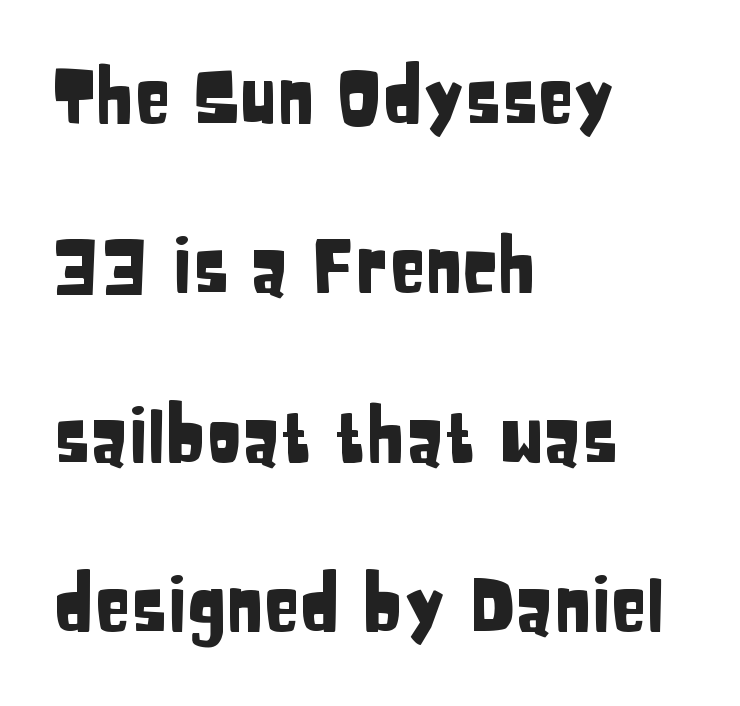
Looks like regular typesetting: each glyph gets only the width it needs. How would I describe the line gaps? Wide and relaxed. Examine the stroke ends and you'll find no serifs. Just letters on the line, the space beneath them empty. Do the letters lean? They stand straight. How are the letters spaced? Ordinarily, with no added tracking.
